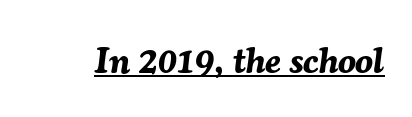
Honestly, the letter spacing is just normal — you wouldn't notice it. Does the lettering tilt? It does — this is italic. Set as a true bold cut, around the 700 mark. The words here are underlined. Note the varied advance widths — an 'i' is clearly narrower than an 'm'.
